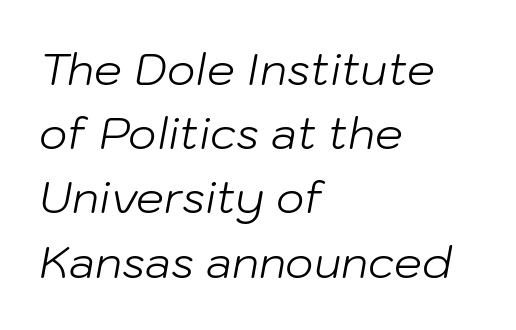
Q: Is the text bold? A: No.
Q: Is the text italic (slanted)? A: Yes, it leans right by about 10 degrees.
Q: Is the text underlined? A: No.
Q: How is the paragraph aligned? A: Left-aligned.
Q: Is the spacing between letters normal or unusually wide? A: Normal.
Q: Is the spacing between lines tight, normal or loose? A: Normal.
Q: Width (condensed, normal, or wide)? A: Normal.
Q: Stroke contrast? A: Low.
Q: x-height? A: Medium.
Q: Monospaced? A: No.
